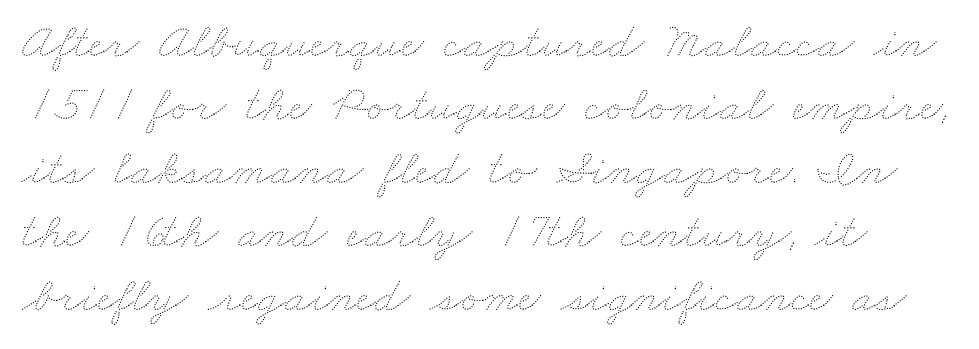
{"bold": "no", "weight": "thin", "width": "wide", "stroke_contrast": "medium", "x_height": "small", "monospaced": "no", "underline": "no", "line_spacing": "normal", "line_spacing_ratio": 1.27, "letter_spacing": "normal", "letter_spacing_em": 0.0, "glyph_px": 50}
